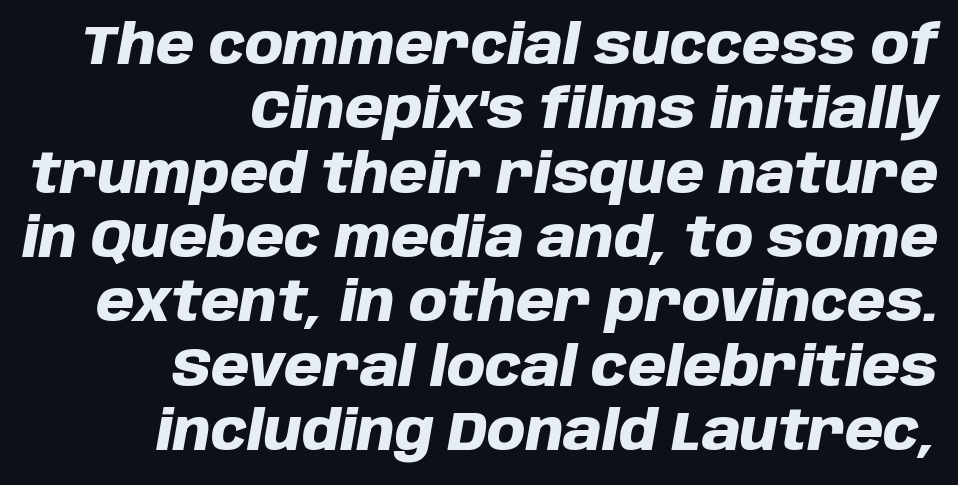
Q: Is the text bold? A: Yes.
Q: Is the text italic (slanted)? A: Yes, it leans right by about 10 degrees.
Q: Is the text underlined? A: No.
Q: How is the paragraph aligned? A: Right-aligned.
Q: Is the spacing between letters normal or unusually wide? A: Normal.
Q: Width (condensed, normal, or wide)? A: Normal.
Q: Stroke contrast? A: Low.
Q: x-height? A: Large.
Q: Monospaced? A: No.
